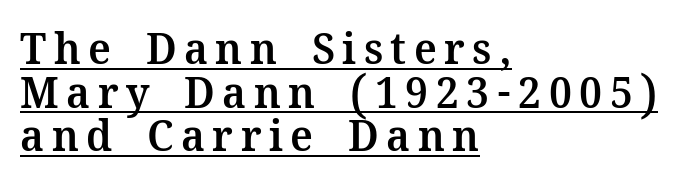
{"serif": "yes", "italic": "no", "bold": "semi", "weight": "semibold", "width": "normal", "stroke_contrast": "medium", "x_height": "medium", "monospaced": "no", "underline": "yes", "align": "left", "line_spacing": "tight", "line_spacing_ratio": 0.99, "glyph_px": 44}
